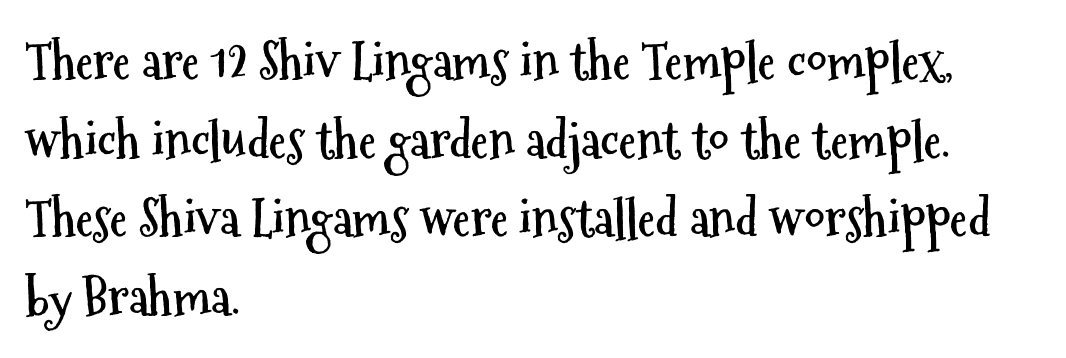
The image shows 51 px semibold, condensed sans-serif type, upright; set left-aligned, normal line spacing (1.54x), normal letter spacing, not underlined; medium stroke contrast and a medium x-height.
